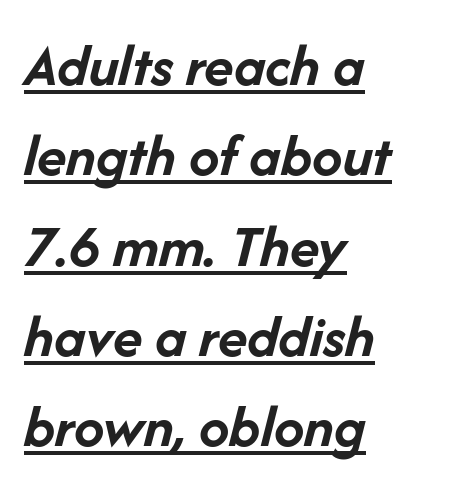
The image shows 61 px semibold type, italic (leaning right); set left-aligned, normal line spacing (1.48x), normal letter spacing, underlined; low stroke contrast and a medium x-height.
